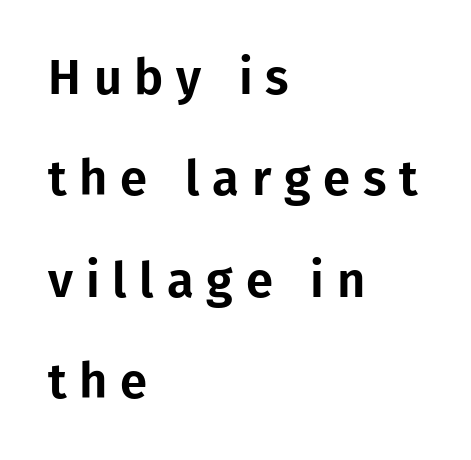
The image shows 49 px sans-serif type, upright; set left-aligned, loose line spacing (2.07x), unusually wide letter spacing (+0.26 em), not underlined; low stroke contrast and a medium x-height.
